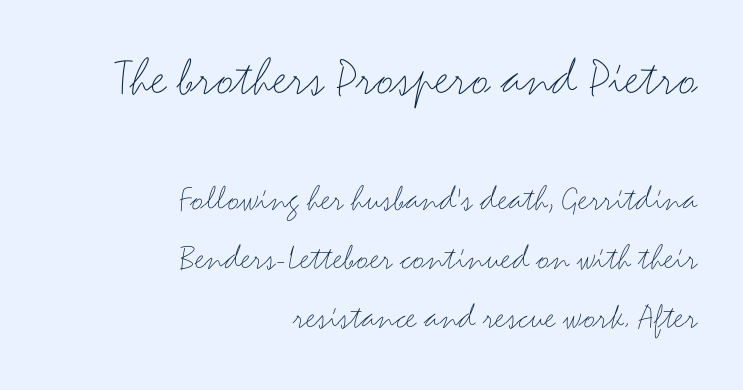
The image shows 55 px thin, wide sans-serif type; set right-aligned, normal line spacing (1.59x), normal letter spacing, not underlined; the first (top) block is 1.49x larger; medium stroke contrast and a small x-height.
